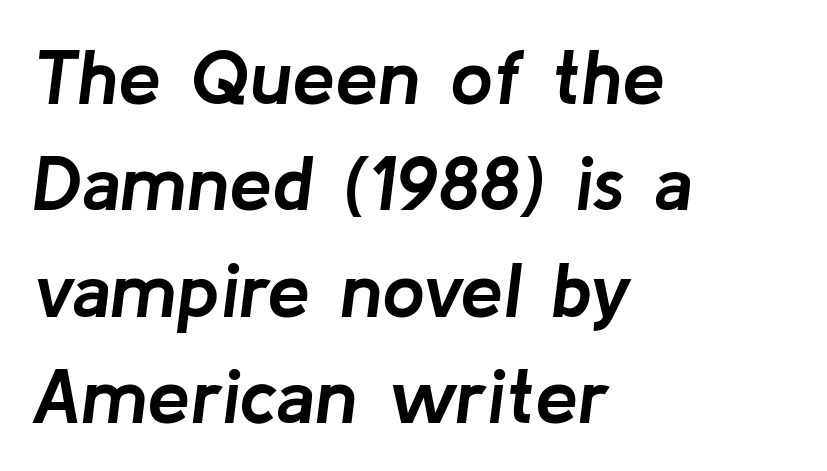
{"italic": "yes", "lean": "right", "slant_degrees": 8, "bold": "yes", "weight": "semibold", "width": "normal", "stroke_contrast": "low", "x_height": "medium", "monospaced": "no", "underline": "no", "align": "left", "line_spacing": "normal", "line_spacing_ratio": 1.38, "letter_spacing": "normal", "letter_spacing_em": 0.0, "glyph_px": 77}
